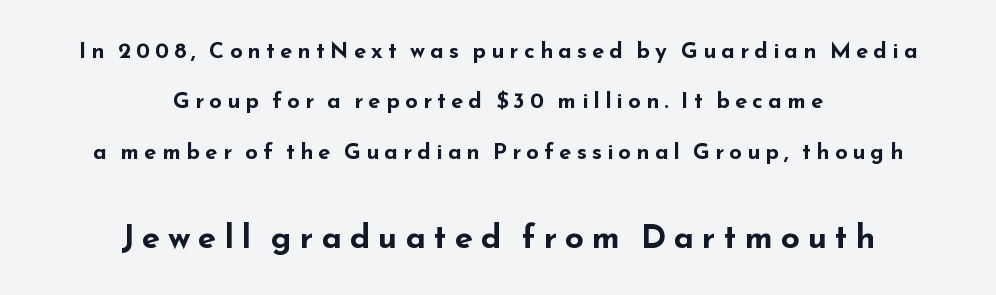
The image shows 33 px bold, wide sans-serif type, upright; set centered, loose line spacing (2.29x), unusually wide letter spacing (+0.24 em), not underlined; the second (bottom) block is 1.5x larger; low stroke contrast and a small x-height.
